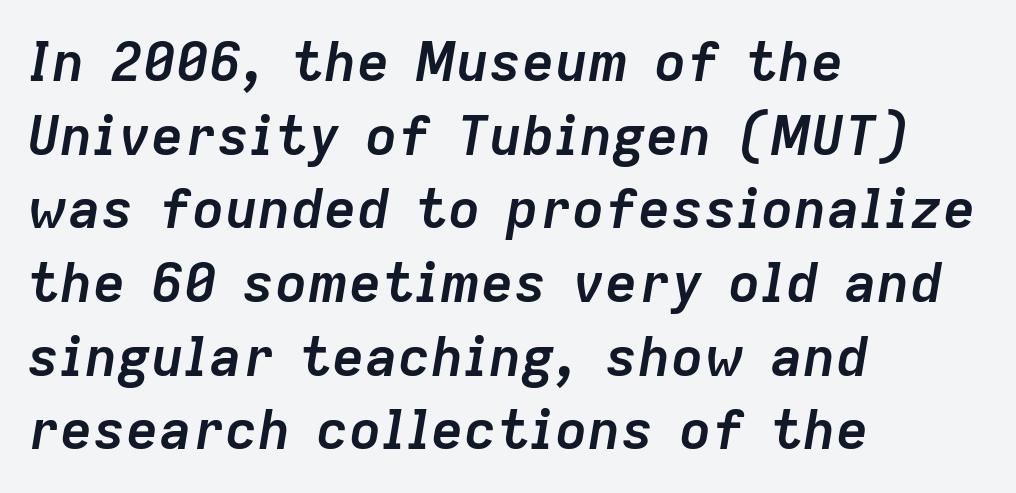
{"italic": "yes", "lean": "right", "slant_degrees": 9, "bold": "yes", "weight": "semibold", "width": "normal", "stroke_contrast": "low", "x_height": "medium", "monospaced": "no", "underline": "no", "align": "left", "line_spacing": "normal", "line_spacing_ratio": 1.34, "letter_spacing": "normal", "letter_spacing_em": 0.0, "glyph_px": 55}
